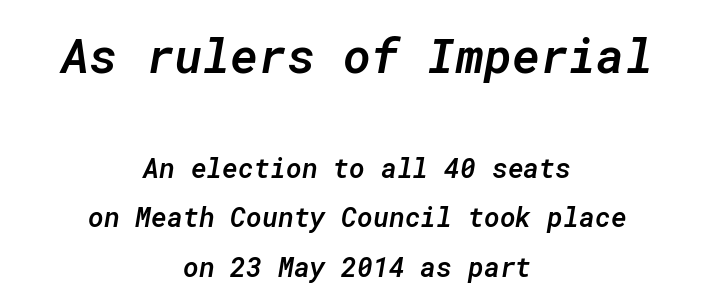
The image shows 48 px semibold type, italic (leaning right), monospaced; set centered, line spacing 1.84x, normal letter spacing, not underlined; the first (top) block is 1.78x larger; low stroke contrast and a medium x-height.
